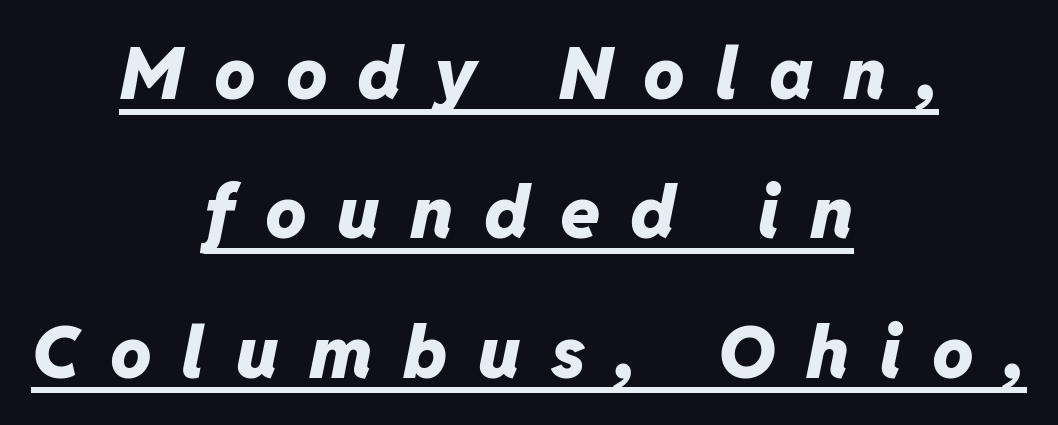
Q: Is the text bold? A: Yes.
Q: Is the text italic (slanted)? A: Yes, it leans right by about 11 degrees.
Q: Is the text underlined? A: Yes.
Q: How is the paragraph aligned? A: Centered.
Q: Is the spacing between letters normal or unusually wide? A: Unusually wide.
Q: Is the spacing between lines tight, normal or loose? A: Loose.
Q: Width (condensed, normal, or wide)? A: Normal.
Q: Stroke contrast? A: Low.
Q: x-height? A: Medium.
Q: Monospaced? A: No.
